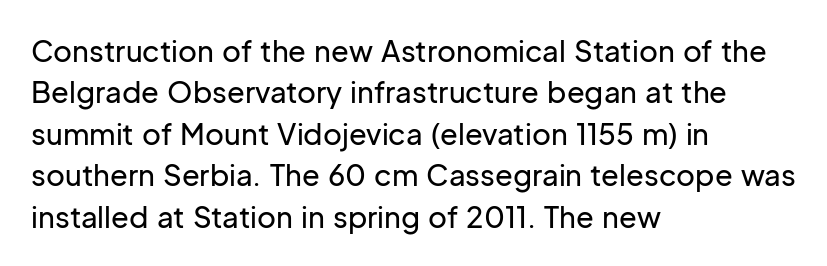
{"serif": "no", "italic": "no", "width": "normal", "stroke_contrast": "low", "x_height": "medium", "monospaced": "no", "underline": "no", "align": "left", "line_spacing": "normal", "line_spacing_ratio": 1.43, "letter_spacing": "normal", "letter_spacing_em": 0.0, "glyph_px": 29}
